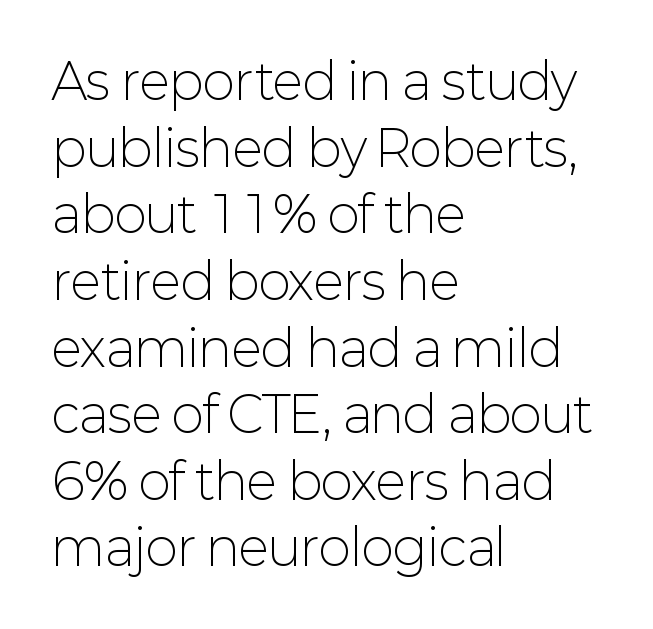
Q: Is the text bold? A: No.
Q: Is the text italic (slanted)? A: No, it is upright.
Q: Is the typeface a serif or a sans-serif typeface? A: Sans-serif.
Q: Is the text underlined? A: No.
Q: How is the paragraph aligned? A: Left-aligned.
Q: Is the spacing between letters normal or unusually wide? A: Normal.
Q: Is the spacing between lines tight, normal or loose? A: Normal.
Q: Width (condensed, normal, or wide)? A: Normal.
Q: Stroke contrast? A: Low.
Q: x-height? A: Medium.
Q: Monospaced? A: No.
